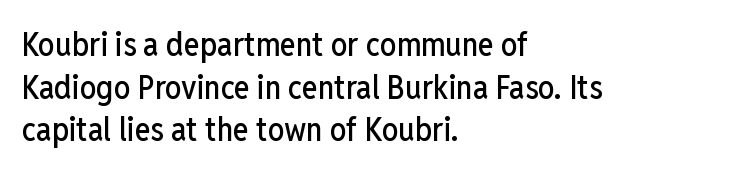
Q: Is the text italic (slanted)? A: No, it is upright.
Q: Is the typeface a serif or a sans-serif typeface? A: Sans-serif.
Q: Is the text underlined? A: No.
Q: How is the paragraph aligned? A: Left-aligned.
Q: Is the spacing between letters normal or unusually wide? A: Normal.
Q: Is the spacing between lines tight, normal or loose? A: Normal.
Q: Width (condensed, normal, or wide)? A: Condensed.
Q: Stroke contrast? A: Low.
Q: x-height? A: Medium.
Q: Monospaced? A: No.
